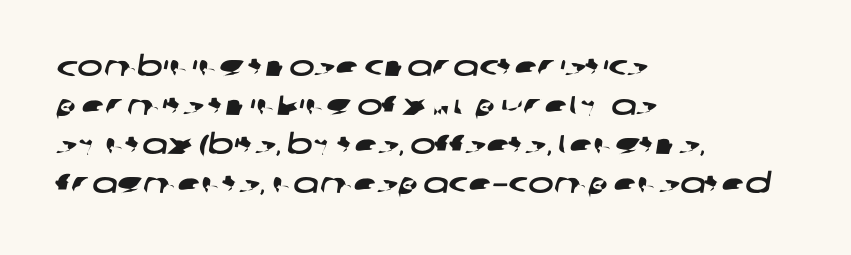
{"underline": "no", "align": "left", "line_spacing": "normal", "line_spacing_ratio": 1.44, "letter_spacing": "normal", "letter_spacing_em": 0.0, "glyph_px": 27}
